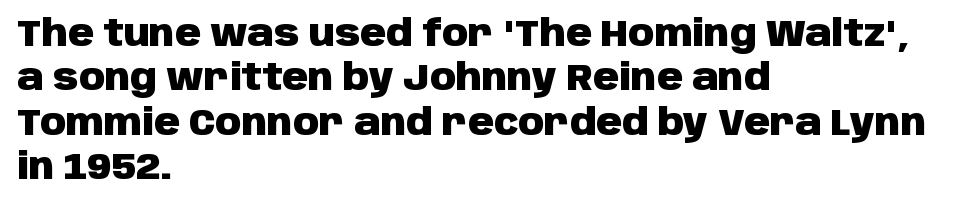
Q: Is the text bold? A: Yes.
Q: Is the text italic (slanted)? A: No, it is upright.
Q: Is the typeface a serif or a sans-serif typeface? A: Sans-serif.
Q: Is the text underlined? A: No.
Q: How is the paragraph aligned? A: Left-aligned.
Q: Is the spacing between letters normal or unusually wide? A: Normal.
Q: Width (condensed, normal, or wide)? A: Normal.
Q: Stroke contrast? A: Low.
Q: x-height? A: Large.
Q: Monospaced? A: No.
